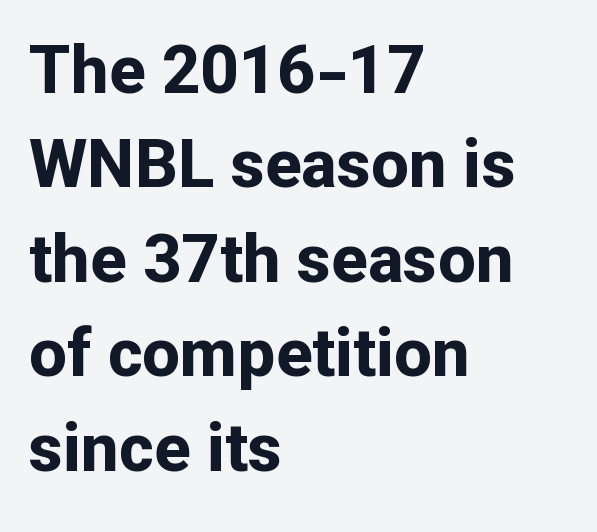
The image shows 67 px bold sans-serif type, upright; set left-aligned, normal line spacing (1.41x), normal letter spacing, not underlined; low stroke contrast and a medium x-height.
